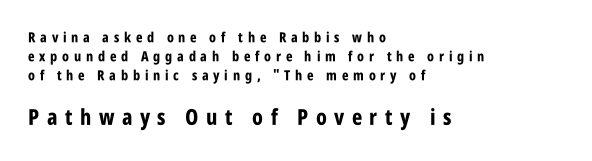
The image shows 22 px bold type, upright; set left-aligned, normal line spacing (1.34x), unusually wide letter spacing (+0.34 em), not underlined; the second (bottom) block is 1.57x larger.
